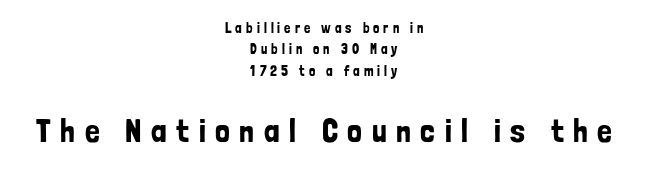
The image shows 33 px condensed sans-serif type, upright; set centered, normal line spacing (1.53x), unusually wide letter spacing (+0.29 em), not underlined; the second (bottom) block is 2.36x larger; low stroke contrast and a medium x-height.
